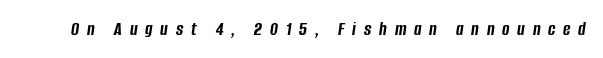
Typesetter's note: full bold, strokes at maximum text heaviness. Here the glyphs are tracked loosely, breaking word shapes into spaced letters. It's the slanting kind of type. A clean baseline with only descenders dipping below it.
